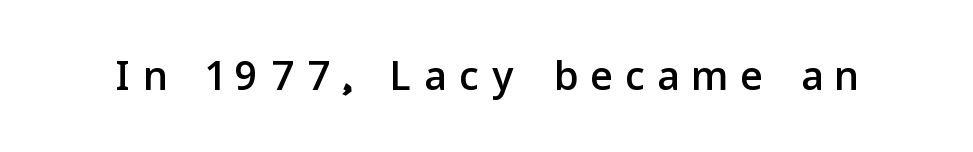
The image shows 59 px sans-serif type, upright; set unusually wide letter spacing (+0.23 em), not underlined; low stroke contrast and a medium x-height.
